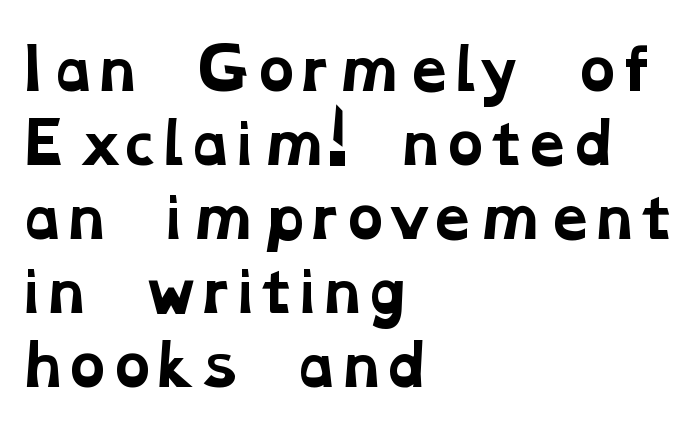
Q: Is the text bold? A: Yes.
Q: Is the typeface a serif or a sans-serif typeface? A: Serif.
Q: Is the text underlined? A: No.
Q: How is the paragraph aligned? A: Left-aligned.
Q: Is the spacing between letters normal or unusually wide? A: Normal.
Q: Is the spacing between lines tight, normal or loose? A: Normal.
Q: Width (condensed, normal, or wide)? A: Wide.
Q: Stroke contrast? A: Low.
Q: x-height? A: Medium.
Q: Monospaced? A: No.
